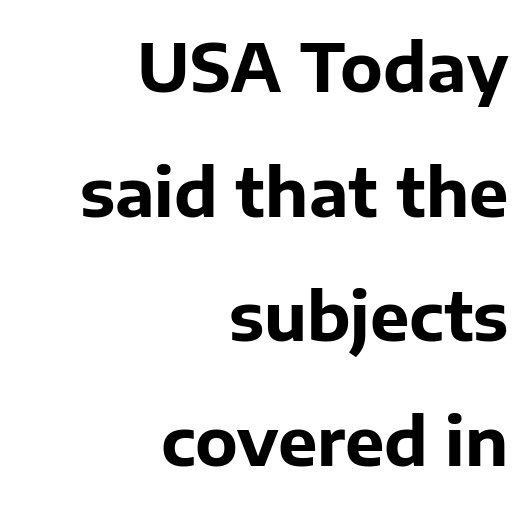
The image shows 66 px bold sans-serif type, upright; set right-aligned, line spacing 1.89x, normal letter spacing, not underlined; low stroke contrast and a medium x-height.
